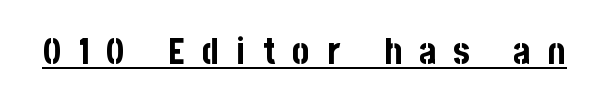
{"serif": "no", "italic": "no", "bold": "yes", "weight": "bold", "width": "condensed", "stroke_contrast": "low", "x_height": "large", "monospaced": "no", "underline": "yes", "letter_spacing": "wide", "letter_spacing_em": 0.47, "glyph_px": 37}
